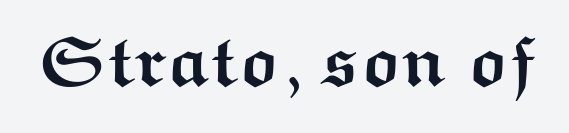
{"serif": "no", "italic": "no", "bold": "yes", "weight": "semibold", "width": "wide", "stroke_contrast": "medium", "x_height": "medium", "monospaced": "no", "underline": "no", "letter_spacing": "normal", "letter_spacing_em": 0.0, "glyph_px": 71}
